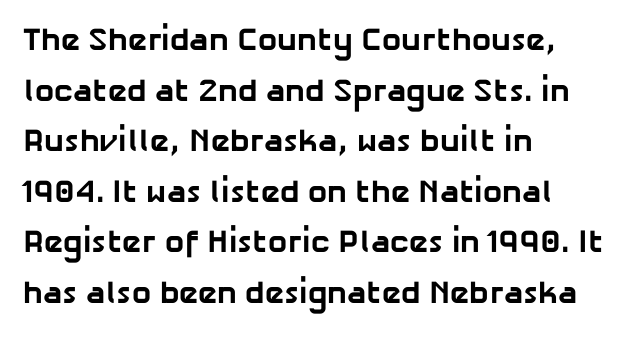
{"serif": "no", "bold": "yes", "weight": "bold", "width": "normal", "stroke_contrast": "low", "x_height": "medium", "monospaced": "no", "underline": "no", "align": "left", "line_spacing": "normal", "line_spacing_ratio": 1.58, "letter_spacing": "normal", "letter_spacing_em": 0.0, "glyph_px": 32}
